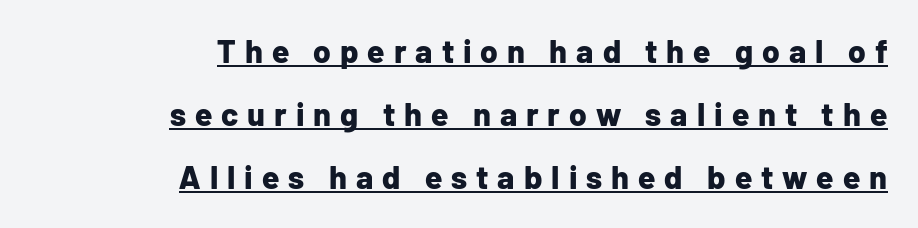
Designer's note — italics off, roman on. Each glyph is drawn with heavy, bold strokes. Look at the bottom of the vertical strokes: they stop flat, with no serifs. Spacing verdict: proportional, widths tailored to each character. Like a heading marked for emphasis, these lines bear an underscore.
